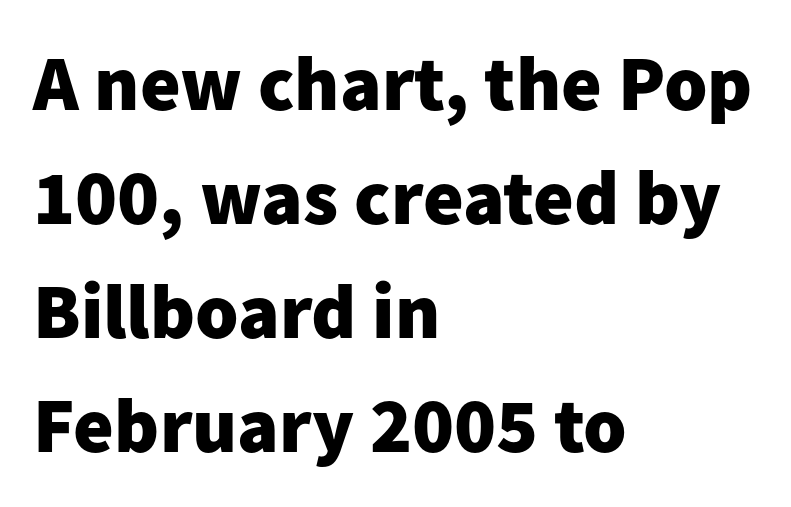
{"serif": "no", "italic": "no", "bold": "yes", "weight": "heavy", "width": "normal", "stroke_contrast": "low", "x_height": "medium", "monospaced": "no", "underline": "no", "align": "left", "line_spacing": "normal", "line_spacing_ratio": 1.46, "letter_spacing": "normal", "letter_spacing_em": 0.0, "glyph_px": 78}
